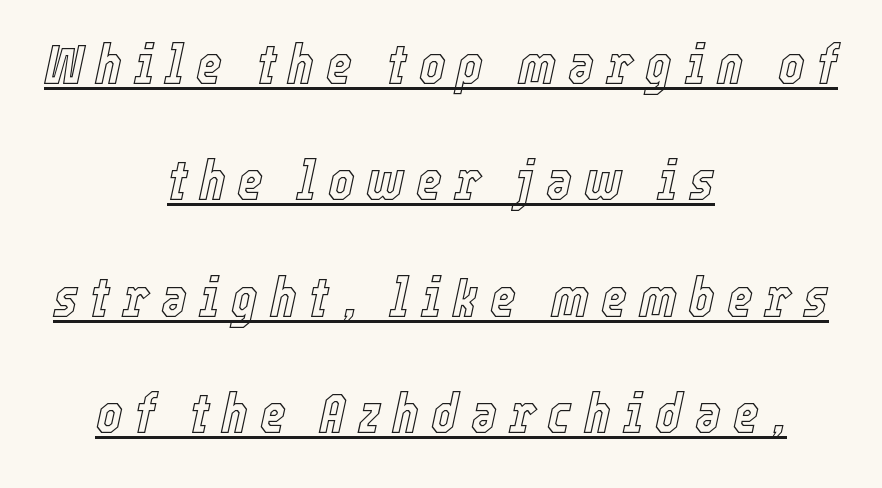
Q: Is the text italic (slanted)? A: Yes, it leans right by about 12 degrees.
Q: Is the text underlined? A: Yes.
Q: How is the paragraph aligned? A: Centered.
Q: Is the spacing between letters normal or unusually wide? A: Unusually wide.
Q: Is the spacing between lines tight, normal or loose? A: Loose.
Q: Width (condensed, normal, or wide)? A: Condensed.
Q: x-height? A: Medium.
Q: Monospaced? A: No.
